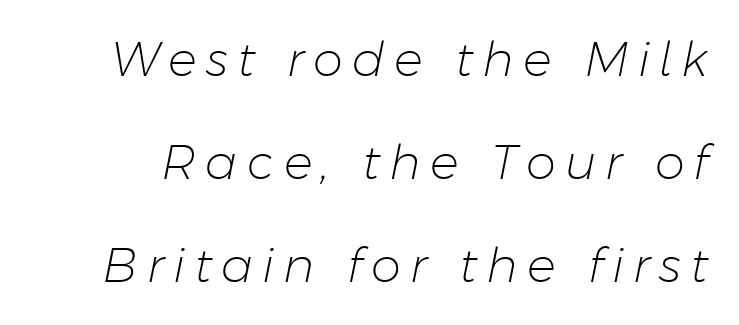
Q: Is the text bold? A: No.
Q: Is the text italic (slanted)? A: Yes, it leans right by about 11 degrees.
Q: Is the text underlined? A: No.
Q: Is the spacing between lines tight, normal or loose? A: Loose.
Q: Width (condensed, normal, or wide)? A: Normal.
Q: Stroke contrast? A: Low.
Q: x-height? A: Medium.
Q: Monospaced? A: No.
